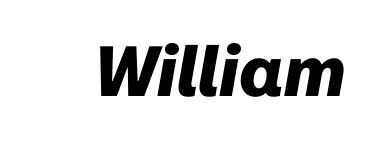
Q: Is the text bold? A: Yes.
Q: Is the text italic (slanted)? A: Yes, it leans right by about 10 degrees.
Q: Is the text underlined? A: No.
Q: Is the spacing between letters normal or unusually wide? A: Normal.
Q: Width (condensed, normal, or wide)? A: Normal.
Q: Stroke contrast? A: Low.
Q: x-height? A: Medium.
Q: Monospaced? A: No.
